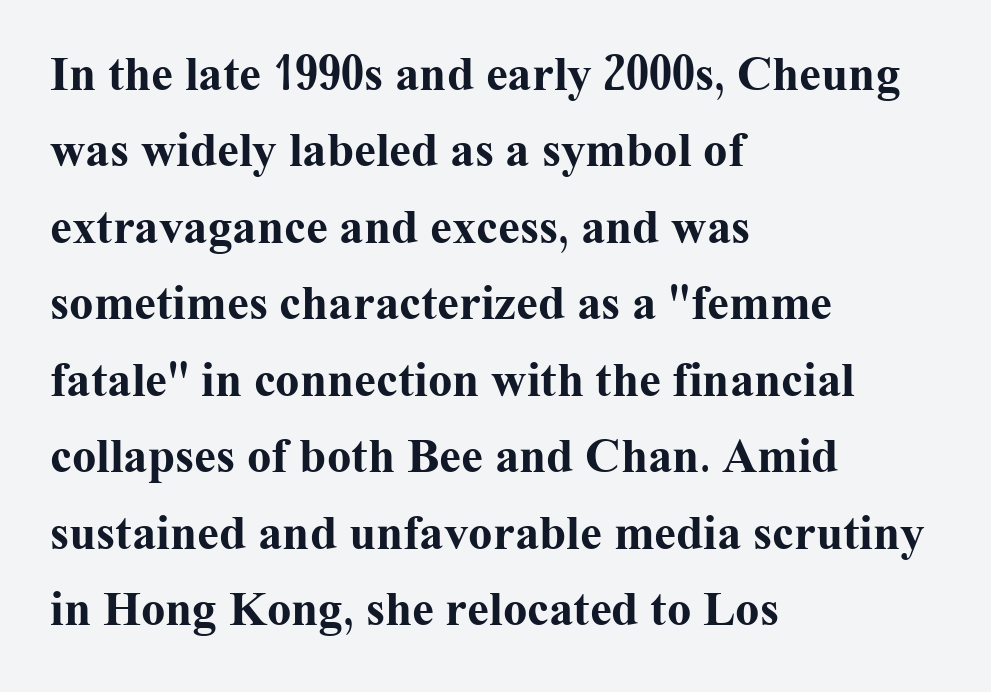
The letters sit at their default tracking, neither squeezed nor spread. Caption: multi-line text, flush left, ragged right. Does the leading feel generous? No, just average. The rendering shows small feet on the letterforms — a serif design. Heft: maximum for text — a bold. A roman cut, with each character standing at attention.
